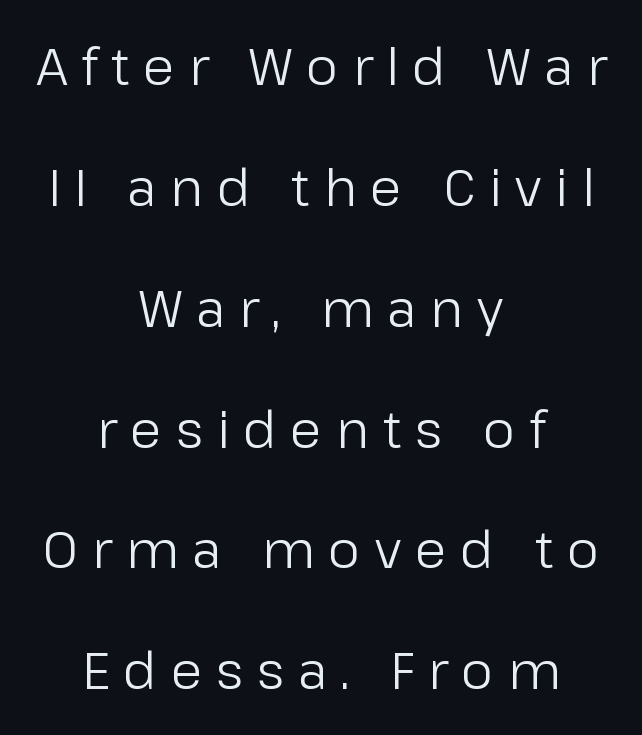
{"serif": "no", "italic": "no", "bold": "no", "weight": "regular", "width": "normal", "stroke_contrast": "low", "x_height": "medium", "monospaced": "no", "underline": "no", "align": "center", "line_spacing": "loose", "line_spacing_ratio": 2.37, "letter_spacing": "wide", "letter_spacing_em": 0.27, "glyph_px": 51}
